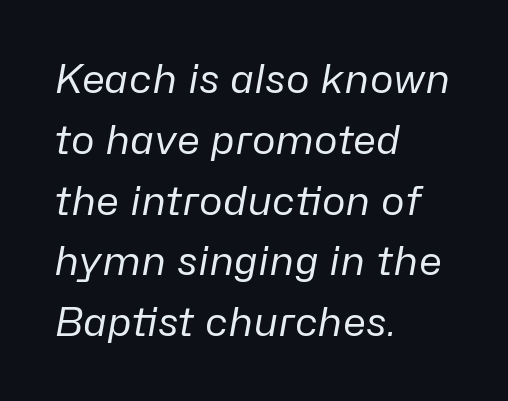
Proportional: the letters do not fall into vertical columns. A quiet, ordinary-to-light weight characterises the typeface. Horizontal bands of white between lines are of average thickness. The letterforms sit shoulder to shoulder at normal distance. If you drew a ruler down the left edge, every line would touch it. This is oblique type, the kind used for emphasis or titles.
